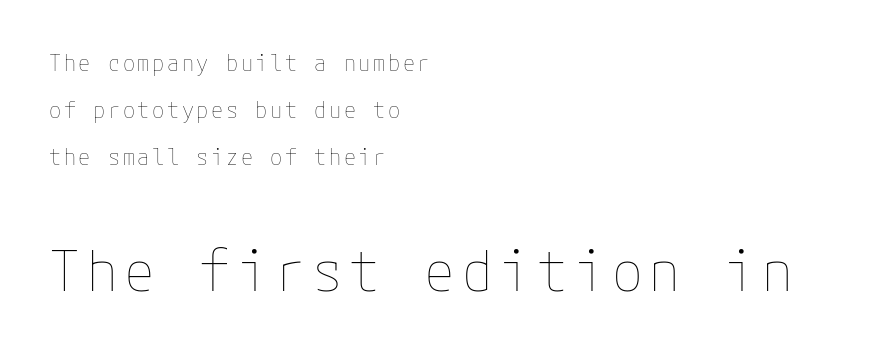
The image shows 56 px thin type, upright; set left-aligned, loose line spacing (2.14x), not underlined; the second (bottom) block is 2.55x larger; low stroke contrast and a medium x-height.
